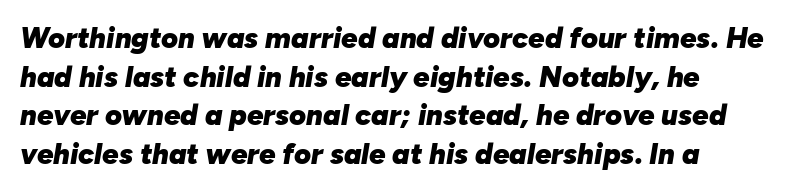
{"italic": "yes", "lean": "right", "slant_degrees": 10, "bold": "yes", "weight": "heavy", "width": "normal", "stroke_contrast": "low", "x_height": "medium", "monospaced": "no", "underline": "no", "align": "left", "line_spacing": "normal", "line_spacing_ratio": 1.33, "letter_spacing": "normal", "letter_spacing_em": 0.0, "glyph_px": 29}
